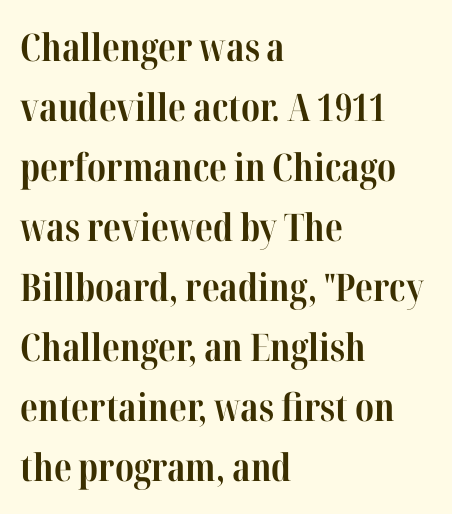
The tracking reads as untouched default to a designer's eye. Has an underline been added? It has not. Think of a printed novel: that variable character pitch is what you see here. Vertical strokes here are truly vertical. Strong, thick strokes mark this as bold type.
